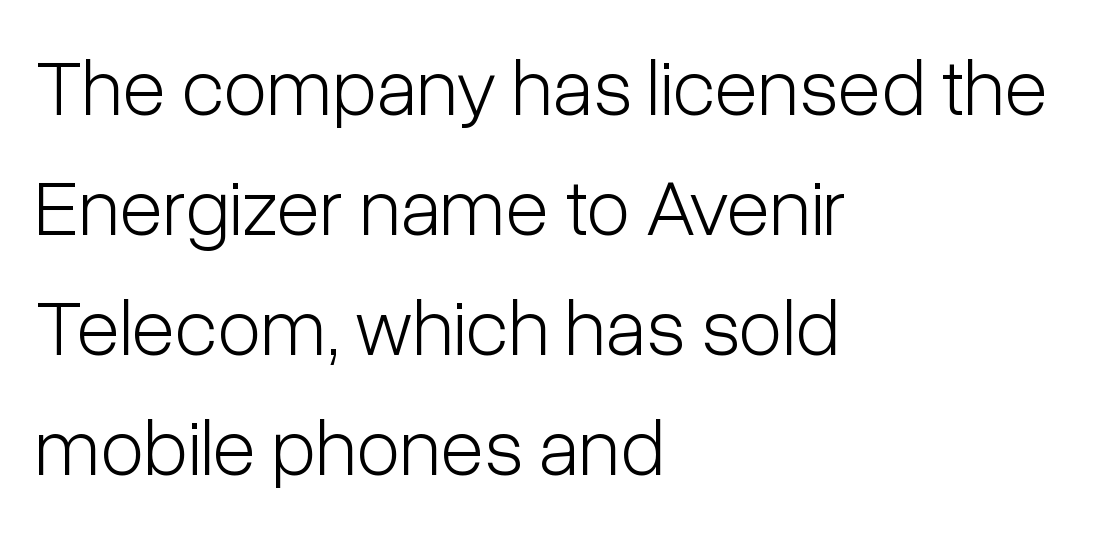
Q: Is the text bold? A: No.
Q: Is the text italic (slanted)? A: No, it is upright.
Q: Is the typeface a serif or a sans-serif typeface? A: Sans-serif.
Q: Is the text underlined? A: No.
Q: How is the paragraph aligned? A: Left-aligned.
Q: Is the spacing between letters normal or unusually wide? A: Normal.
Q: Is the spacing between lines tight, normal or loose? A: Normal.
Q: Width (condensed, normal, or wide)? A: Condensed.
Q: Stroke contrast? A: Low.
Q: x-height? A: Medium.
Q: Monospaced? A: No.
